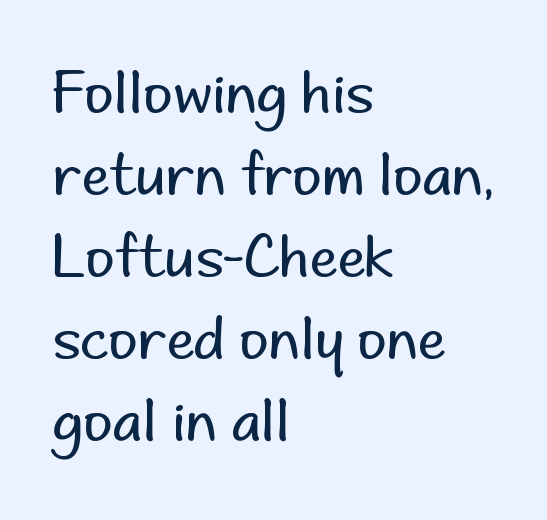
Q: Is the text bold? A: No.
Q: Is the text italic (slanted)? A: No, it is upright.
Q: Is the typeface a serif or a sans-serif typeface? A: Sans-serif.
Q: Is the text underlined? A: No.
Q: How is the paragraph aligned? A: Left-aligned.
Q: Is the spacing between letters normal or unusually wide? A: Normal.
Q: Is the spacing between lines tight, normal or loose? A: Normal.
Q: Width (condensed, normal, or wide)? A: Normal.
Q: Stroke contrast? A: Low.
Q: x-height? A: Small.
Q: Monospaced? A: No.
